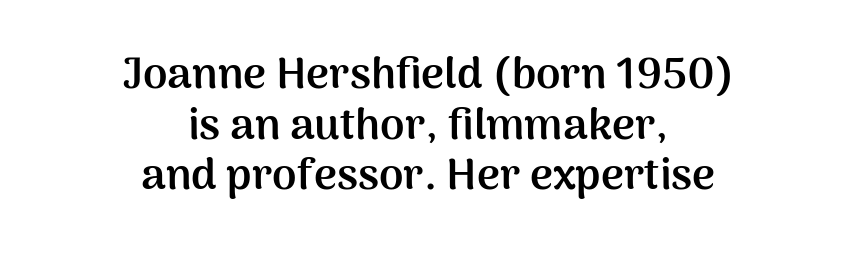
Q: Is the text bold? A: Yes.
Q: Is the text italic (slanted)? A: No, it is upright.
Q: Is the typeface a serif or a sans-serif typeface? A: Sans-serif.
Q: Is the text underlined? A: No.
Q: How is the paragraph aligned? A: Centered.
Q: Is the spacing between letters normal or unusually wide? A: Normal.
Q: Is the spacing between lines tight, normal or loose? A: Tight.
Q: Width (condensed, normal, or wide)? A: Normal.
Q: Stroke contrast? A: Medium.
Q: x-height? A: Medium.
Q: Monospaced? A: No.
